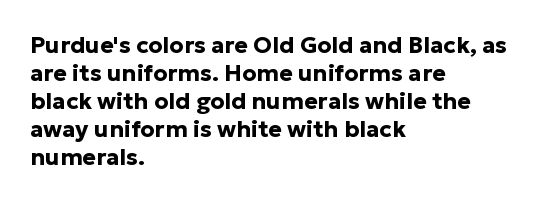
The image shows 23 px bold type, upright; set left-aligned, line spacing 1.22x, normal letter spacing, not underlined.
